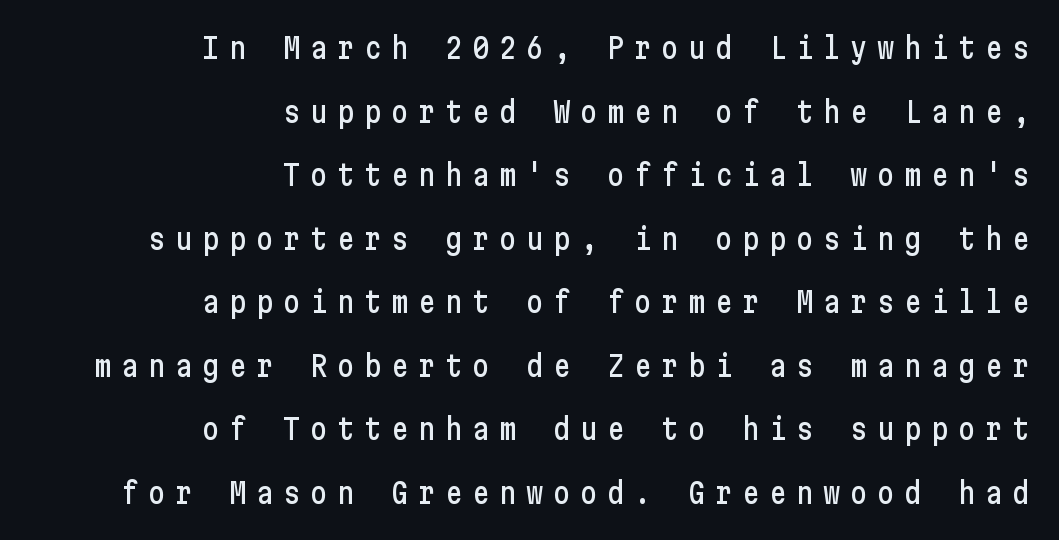
Q: Is the text italic (slanted)? A: No, it is upright.
Q: Is the typeface a serif or a sans-serif typeface? A: Sans-serif.
Q: Is the text underlined? A: No.
Q: How is the paragraph aligned? A: Right-aligned.
Q: Is the spacing between letters normal or unusually wide? A: Unusually wide.
Q: Is the spacing between lines tight, normal or loose? A: Loose.
Q: Width (condensed, normal, or wide)? A: Condensed.
Q: Stroke contrast? A: Low.
Q: x-height? A: Medium.
